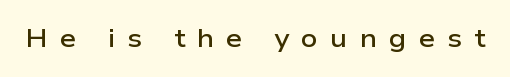
The image shows 26 px text type, upright; set unusually wide letter spacing (+0.46 em), not underlined.
